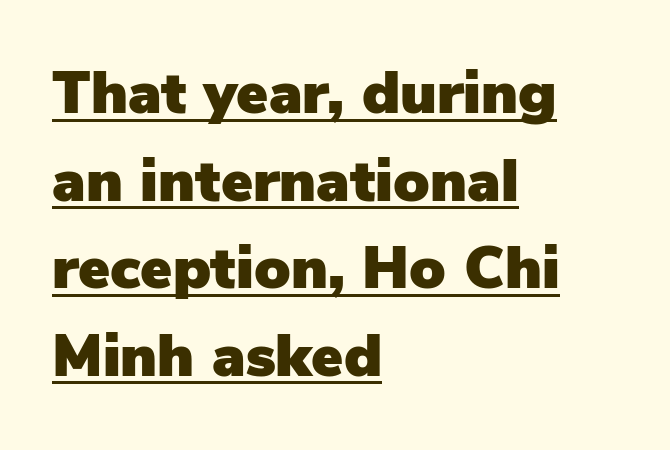
Q: Is the text italic (slanted)? A: No, it is upright.
Q: Is the typeface a serif or a sans-serif typeface? A: Sans-serif.
Q: Is the text underlined? A: Yes.
Q: How is the paragraph aligned? A: Left-aligned.
Q: Is the spacing between letters normal or unusually wide? A: Normal.
Q: Is the spacing between lines tight, normal or loose? A: Normal.
Q: Width (condensed, normal, or wide)? A: Normal.
Q: Stroke contrast? A: Low.
Q: x-height? A: Medium.
Q: Monospaced? A: No.
